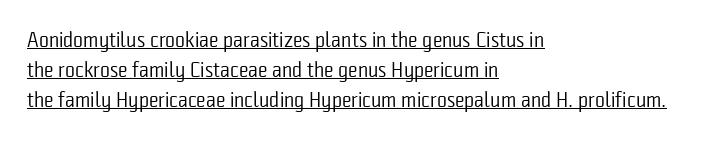
{"italic": "no", "bold": "no", "underline": "yes", "align": "left", "line_spacing": "normal", "line_spacing_ratio": 1.44, "letter_spacing": "normal", "letter_spacing_em": 0.0, "glyph_px": 21}
